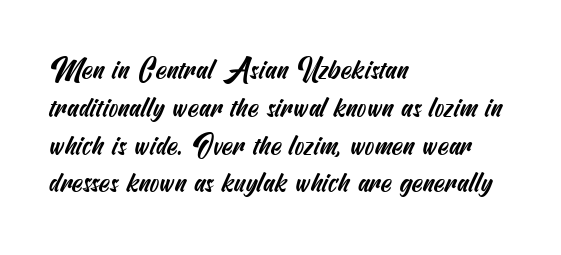
{"serif": "no", "width": "condensed", "stroke_contrast": "medium", "x_height": "small", "underline": "no", "align": "left", "line_spacing": "normal", "line_spacing_ratio": 1.35, "letter_spacing": "normal", "letter_spacing_em": 0.0, "glyph_px": 28}
